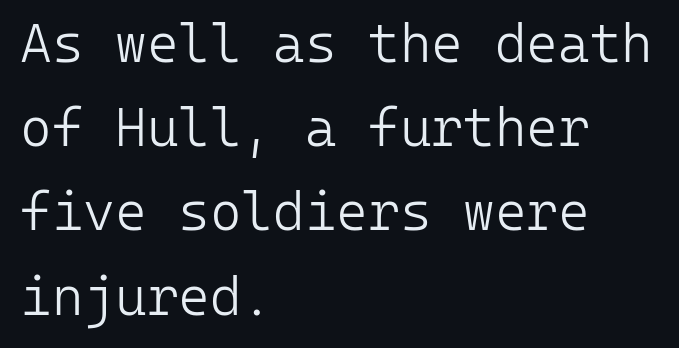
Q: Is the text bold? A: No.
Q: Is the text italic (slanted)? A: No, it is upright.
Q: Is the typeface a serif or a sans-serif typeface? A: Sans-serif.
Q: Is the text underlined? A: No.
Q: How is the paragraph aligned? A: Left-aligned.
Q: Is the spacing between letters normal or unusually wide? A: Normal.
Q: Is the spacing between lines tight, normal or loose? A: Normal.
Q: Width (condensed, normal, or wide)? A: Normal.
Q: Stroke contrast? A: Low.
Q: x-height? A: Medium.
Q: Monospaced? A: Yes.
